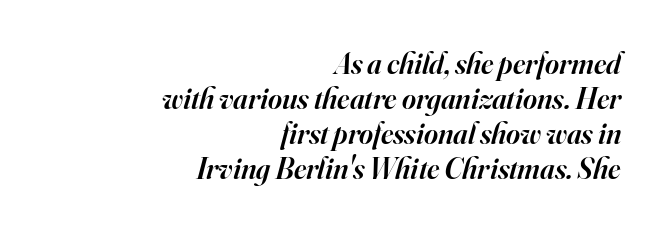
Does the weight exceed regular? Yes, but only to semibold. Regarding serifs, this sample has them. How are the letters spaced? Ordinarily, with no added tracking. The face used here has a pronounced slope to its letters. Nobody drew a line under any word here.
